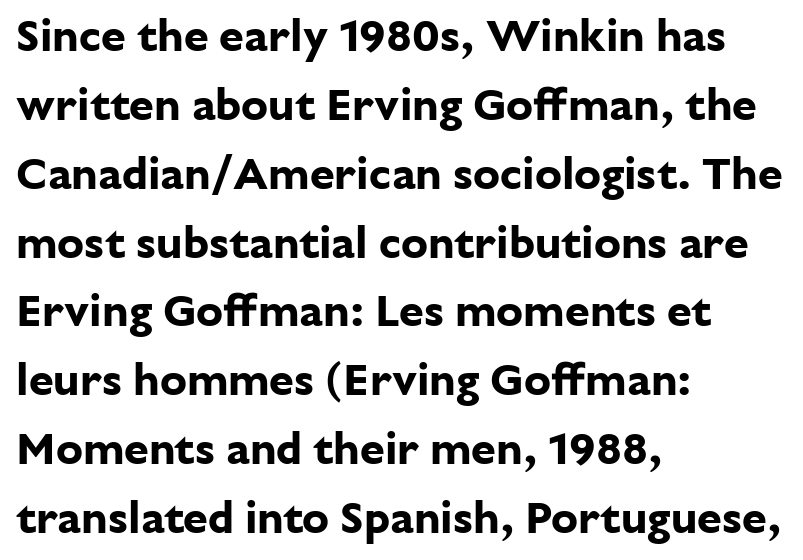
Q: Is the text bold? A: Yes.
Q: Is the text italic (slanted)? A: No, it is upright.
Q: Is the typeface a serif or a sans-serif typeface? A: Sans-serif.
Q: Is the text underlined? A: No.
Q: How is the paragraph aligned? A: Left-aligned.
Q: Is the spacing between letters normal or unusually wide? A: Normal.
Q: Is the spacing between lines tight, normal or loose? A: Normal.
Q: Width (condensed, normal, or wide)? A: Normal.
Q: Stroke contrast? A: Low.
Q: x-height? A: Medium.
Q: Monospaced? A: No.
